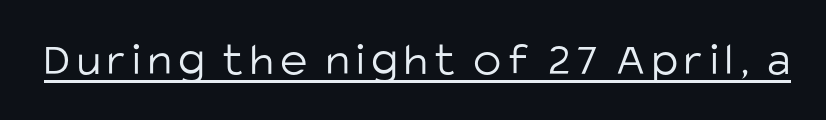
The lettering is marked with a stroke running underneath it. Proportional: the letters do not fall into vertical columns. The glyphs in this specimen are sans serif. A quiet, ordinary-to-light weight characterises the typeface. This sample uses an upright cut, with every glyph sitting square on the baseline.
